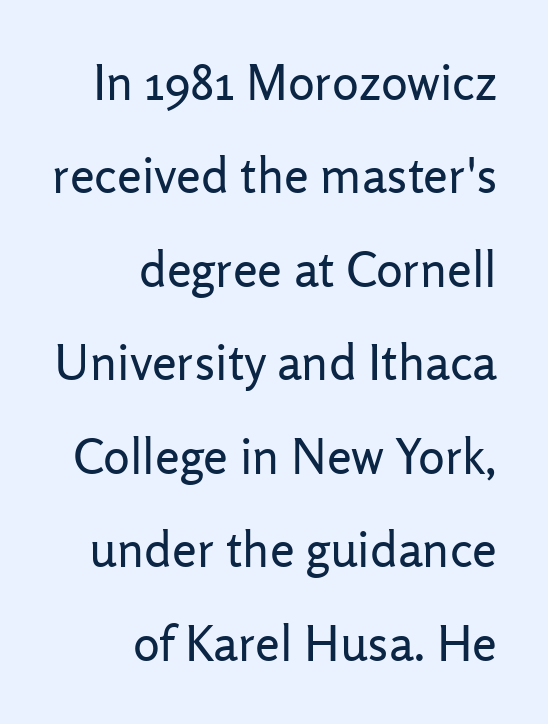
Q: Is the text bold? A: No.
Q: Is the text italic (slanted)? A: No, it is upright.
Q: Is the typeface a serif or a sans-serif typeface? A: Sans-serif.
Q: Is the text underlined? A: No.
Q: How is the paragraph aligned? A: Right-aligned.
Q: Is the spacing between letters normal or unusually wide? A: Normal.
Q: Width (condensed, normal, or wide)? A: Normal.
Q: Stroke contrast? A: Low.
Q: x-height? A: Medium.
Q: Monospaced? A: No.
